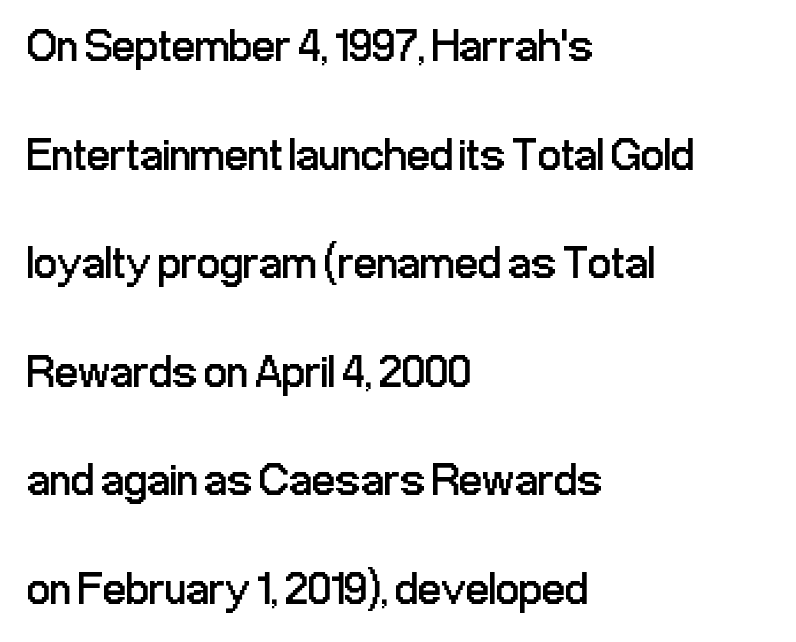
{"serif": "no", "italic": "no", "bold": "no", "weight": "regular", "width": "condensed", "stroke_contrast": "low", "x_height": "medium", "monospaced": "no", "underline": "no", "align": "left", "line_spacing": "loose", "line_spacing_ratio": 2.36, "letter_spacing": "normal", "letter_spacing_em": 0.0, "glyph_px": 46}
